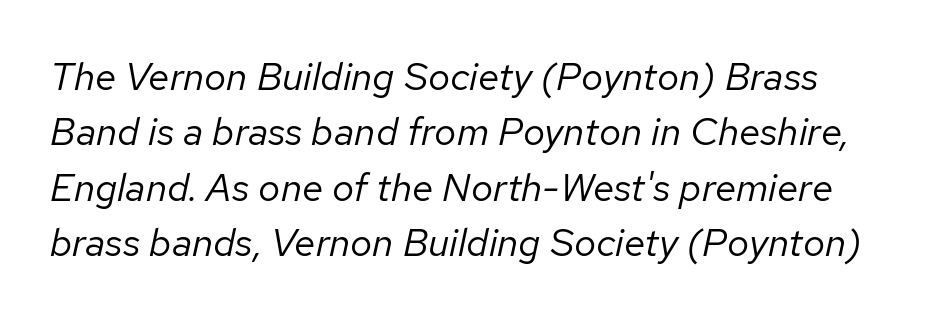
The image shows 39 px regular-weight type, italic (leaning right); set normal line spacing (1.42x), normal letter spacing, not underlined; low stroke contrast and a medium x-height.
